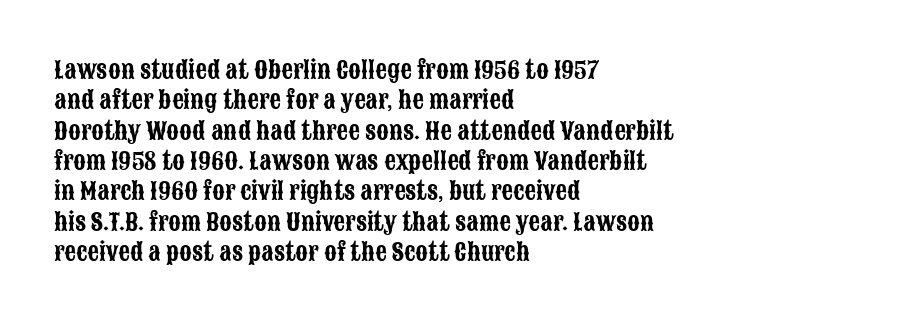
The face used here is rendered with its standard letterfit. These lines are set flush left with a ragged right edge. The glyphs are unaccompanied by any horizontal stroke below them. Normally led — the rows are evenly, conventionally spaced. Do the letters lean? They stand straight.
